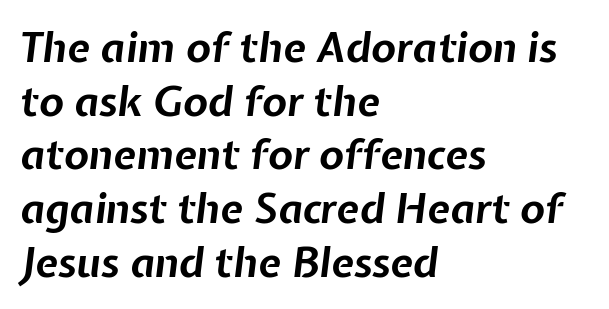
The passage shown is typed in a proportional face where columns would drift. Quick note: italic. The rendering keeps characters at their native spacing. Only glyphs here, with clear space below each row. The passage is arranged the way most books set body copy — flush left. The font is running at its bold setting.
